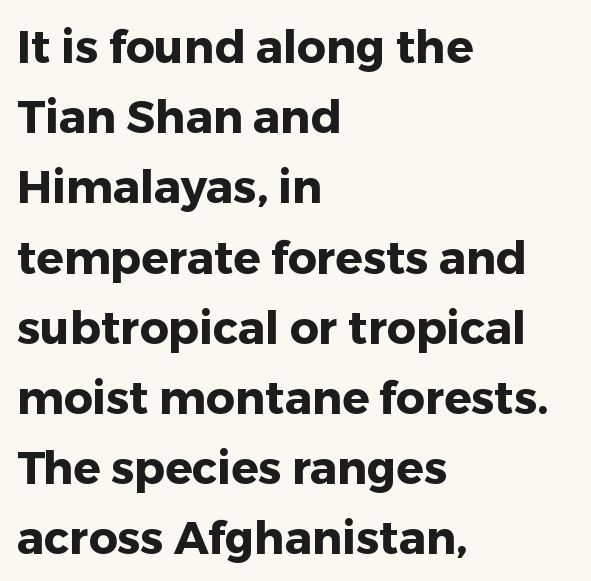
Q: Is the text bold? A: Yes.
Q: Is the text italic (slanted)? A: No, it is upright.
Q: Is the typeface a serif or a sans-serif typeface? A: Sans-serif.
Q: Is the text underlined? A: No.
Q: How is the paragraph aligned? A: Left-aligned.
Q: Is the spacing between letters normal or unusually wide? A: Normal.
Q: Is the spacing between lines tight, normal or loose? A: Normal.
Q: Width (condensed, normal, or wide)? A: Normal.
Q: Stroke contrast? A: Low.
Q: x-height? A: Medium.
Q: Monospaced? A: No.
